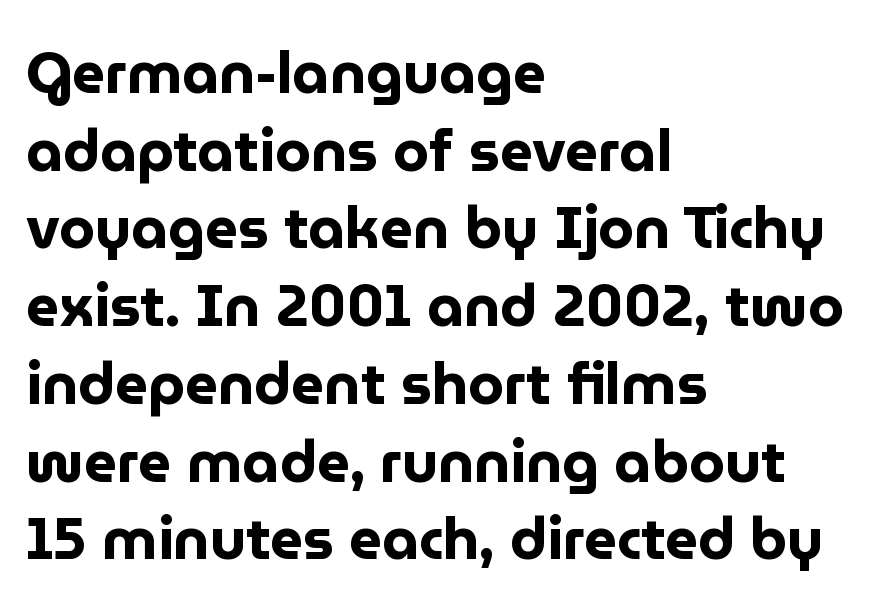
{"serif": "no", "italic": "no", "bold": "yes", "weight": "bold", "width": "normal", "stroke_contrast": "low", "x_height": "medium", "monospaced": "no", "underline": "no", "align": "left", "line_spacing": "normal", "line_spacing_ratio": 1.34, "letter_spacing": "normal", "letter_spacing_em": 0.0, "glyph_px": 58}
